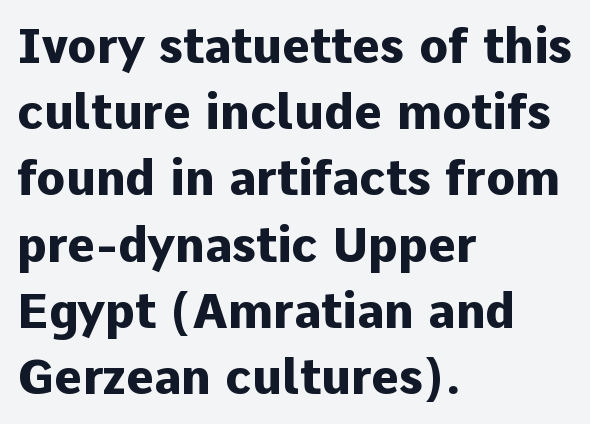
{"serif": "no", "italic": "no", "bold": "yes", "weight": "heavy", "width": "normal", "stroke_contrast": "low", "x_height": "medium", "monospaced": "no", "underline": "no", "align": "left", "line_spacing": "normal", "line_spacing_ratio": 1.38, "letter_spacing": "normal", "letter_spacing_em": 0.0, "glyph_px": 48}
